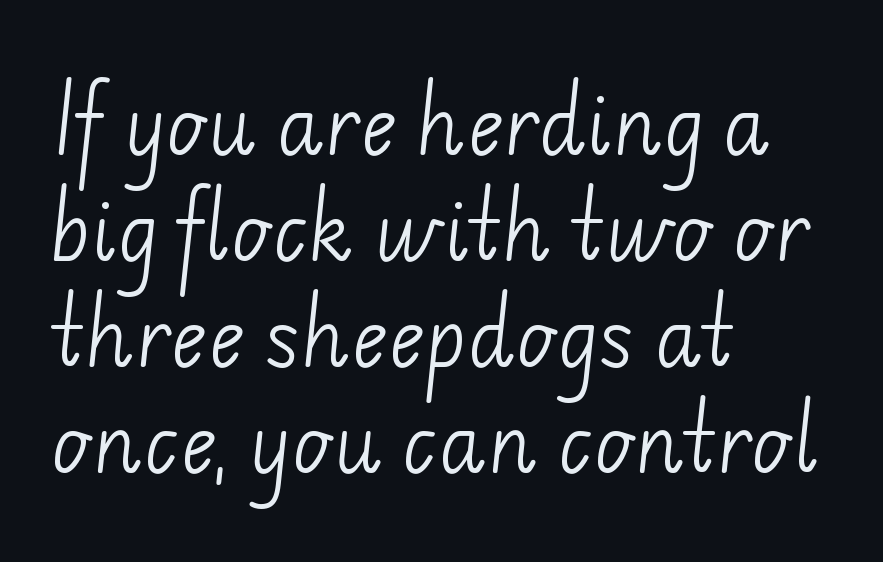
{"serif": "no", "bold": "no", "weight": "light", "width": "normal", "stroke_contrast": "low", "x_height": "small", "monospaced": "no", "underline": "no", "align": "left", "line_spacing": "normal", "line_spacing_ratio": 1.36, "letter_spacing": "normal", "letter_spacing_em": 0.0, "glyph_px": 78}
